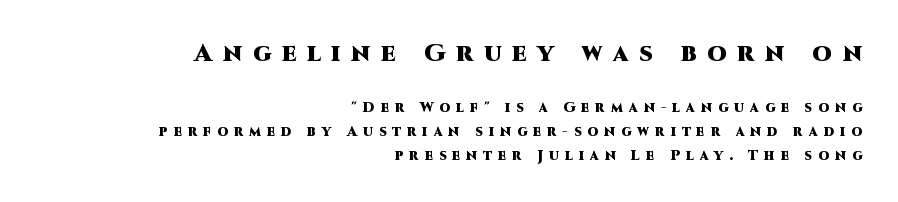
Q: Is the text bold? A: Yes.
Q: Is the text italic (slanted)? A: No, it is upright.
Q: Is the text underlined? A: No.
Q: How is the paragraph aligned? A: Right-aligned.
Q: Is the spacing between letters normal or unusually wide? A: Unusually wide.
Q: Is the spacing between lines tight, normal or loose? A: Normal.
Q: Which block of text is set in a larger size, the first (top) or the second (bottom)? A: The first (top) one.
